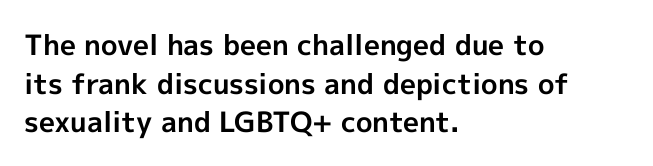
Q: Is the text bold? A: Yes.
Q: Is the text italic (slanted)? A: No, it is upright.
Q: Is the typeface a serif or a sans-serif typeface? A: Sans-serif.
Q: Is the text underlined? A: No.
Q: How is the paragraph aligned? A: Left-aligned.
Q: Is the spacing between letters normal or unusually wide? A: Normal.
Q: Is the spacing between lines tight, normal or loose? A: Normal.
Q: Width (condensed, normal, or wide)? A: Normal.
Q: x-height? A: Medium.
Q: Monospaced? A: No.
